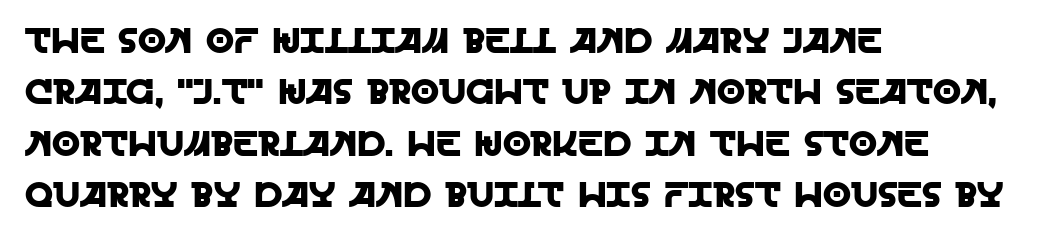
Posture: vertical. The letters advance in unequal steps, a hallmark of proportional type. Grotesque or geometric, the face here clearly has no serifs. The baseline area is clear.
